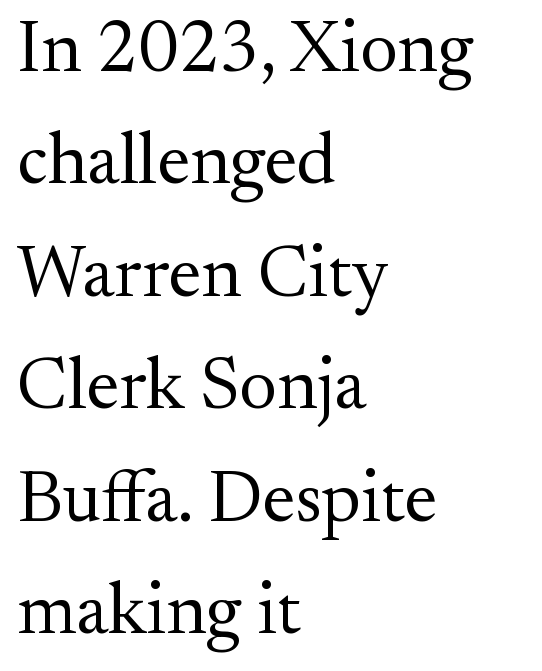
Q: Is the text bold? A: No.
Q: Is the text italic (slanted)? A: No, it is upright.
Q: Is the typeface a serif or a sans-serif typeface? A: Serif.
Q: Is the text underlined? A: No.
Q: How is the paragraph aligned? A: Left-aligned.
Q: Is the spacing between letters normal or unusually wide? A: Normal.
Q: Is the spacing between lines tight, normal or loose? A: Normal.
Q: Width (condensed, normal, or wide)? A: Normal.
Q: Stroke contrast? A: Medium.
Q: x-height? A: Small.
Q: Monospaced? A: No.
